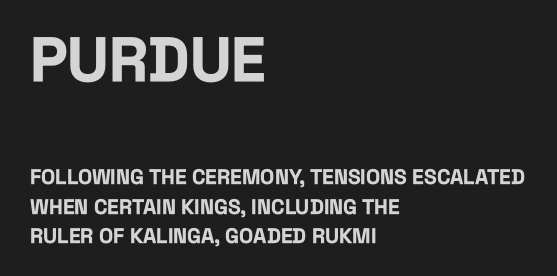
The image shows 62 px bold, condensed sans-serif type, upright; set left-aligned, normal line spacing (1.4x), normal letter spacing, not underlined; the first (top) block is 2.95x larger; low stroke contrast and a large x-height.
